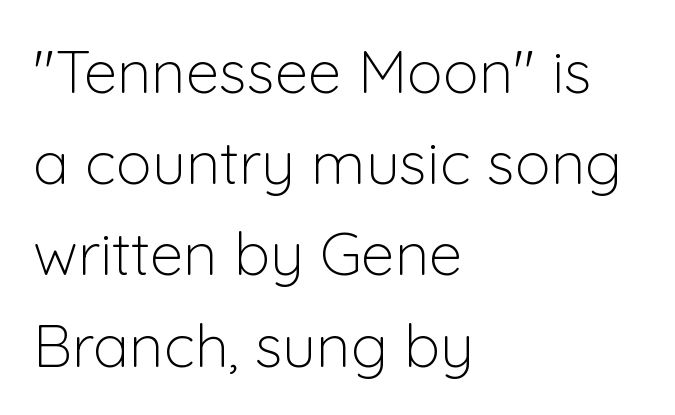
{"serif": "no", "italic": "no", "bold": "no", "weight": "light", "width": "normal", "stroke_contrast": "low", "x_height": "medium", "monospaced": "no", "underline": "no", "align": "left", "line_spacing": "normal", "line_spacing_ratio": 1.52, "letter_spacing": "normal", "letter_spacing_em": 0.0, "glyph_px": 60}
